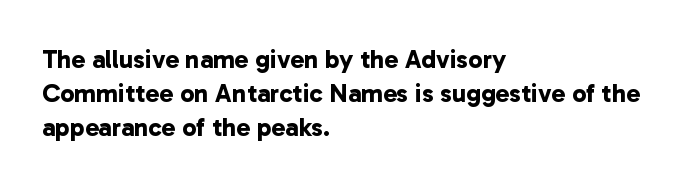
Q: Is the text bold? A: Yes.
Q: Is the text underlined? A: No.
Q: How is the paragraph aligned? A: Left-aligned.
Q: Is the spacing between letters normal or unusually wide? A: Normal.
Q: Is the spacing between lines tight, normal or loose? A: Normal.
